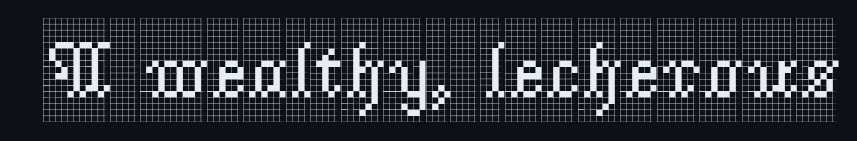
Q: Is the text italic (slanted)? A: No, it is upright.
Q: Is the typeface a serif or a sans-serif typeface? A: Serif.
Q: Is the text underlined? A: No.
Q: Is the spacing between letters normal or unusually wide? A: Normal.
Q: Width (condensed, normal, or wide)? A: Condensed.
Q: x-height? A: Large.
Q: Monospaced? A: No.
